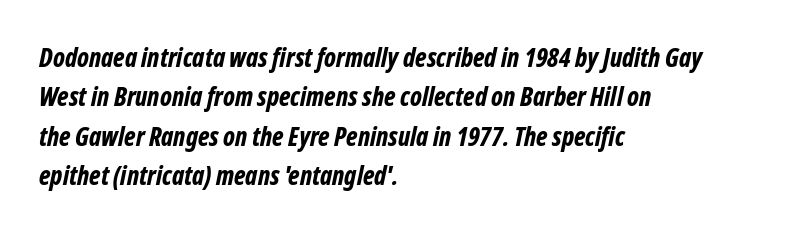
The image shows 26 px bold type, italic (leaning right); set left-aligned, normal line spacing (1.51x), normal letter spacing, not underlined.
